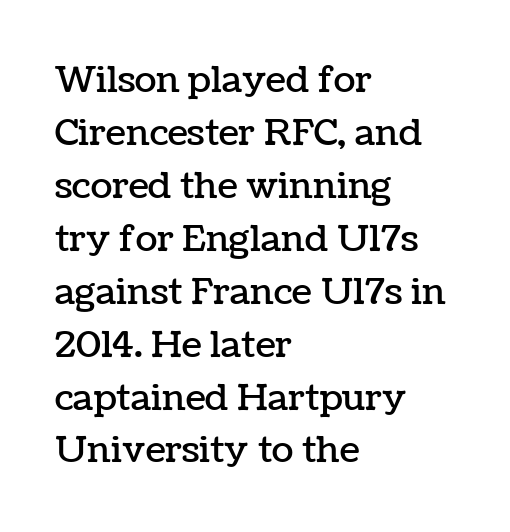
The image shows 36 px text type, upright; set left-aligned, normal line spacing (1.47x), normal letter spacing, not underlined; low stroke contrast and a medium x-height.
